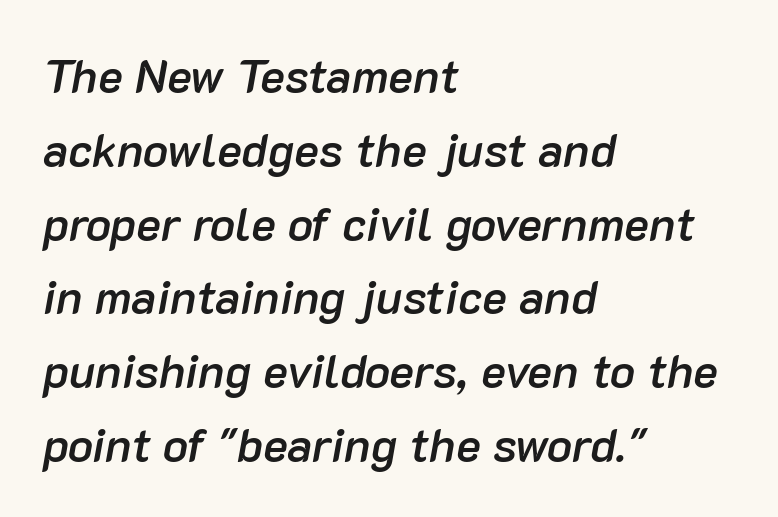
Q: Is the text bold? A: Semi-bold.
Q: Is the text italic (slanted)? A: Yes, it leans right by about 10 degrees.
Q: Is the text underlined? A: No.
Q: How is the paragraph aligned? A: Left-aligned.
Q: Is the spacing between letters normal or unusually wide? A: Normal.
Q: Is the spacing between lines tight, normal or loose? A: Normal.
Q: Width (condensed, normal, or wide)? A: Normal.
Q: Stroke contrast? A: Low.
Q: x-height? A: Medium.
Q: Monospaced? A: No.
